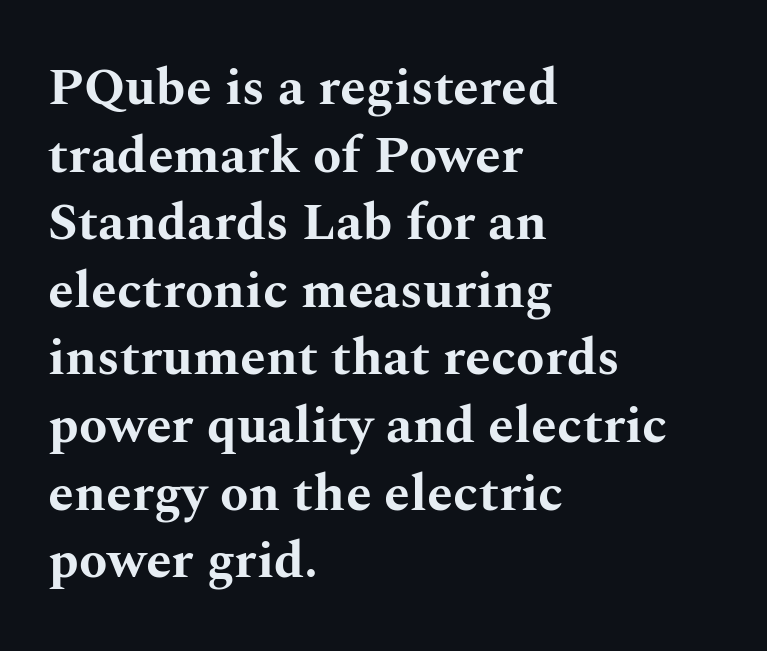
{"serif": "yes", "italic": "no", "bold": "yes", "weight": "bold", "width": "wide", "stroke_contrast": "medium", "x_height": "medium", "monospaced": "no", "underline": "no", "align": "left", "line_spacing": "normal", "line_spacing_ratio": 1.3, "letter_spacing": "normal", "letter_spacing_em": 0.0, "glyph_px": 52}
